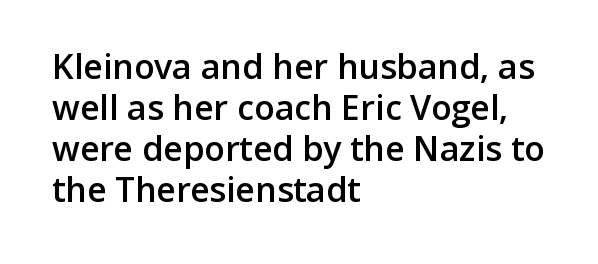
{"serif": "no", "italic": "no", "bold": "semi", "weight": "semibold", "width": "normal", "stroke_contrast": "low", "x_height": "medium", "monospaced": "no", "underline": "no", "align": "left", "line_spacing_ratio": 1.21, "letter_spacing": "normal", "letter_spacing_em": 0.0, "glyph_px": 34}
